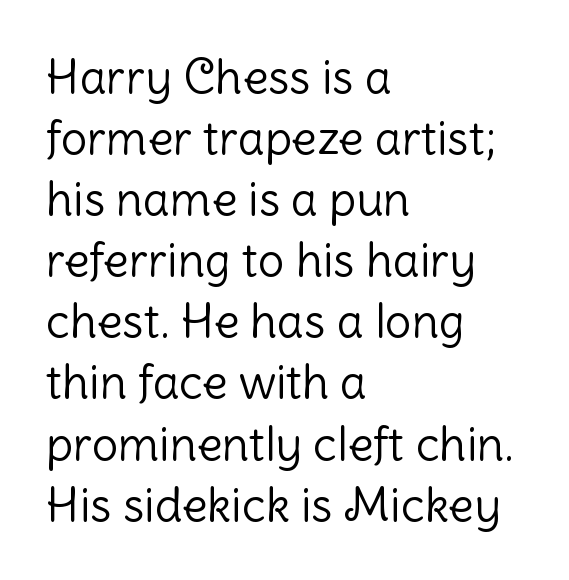
{"serif": "no", "italic": "no", "bold": "no", "weight": "light", "width": "normal", "stroke_contrast": "low", "x_height": "medium", "monospaced": "no", "underline": "no", "align": "left", "line_spacing": "normal", "line_spacing_ratio": 1.3, "letter_spacing": "normal", "letter_spacing_em": 0.0, "glyph_px": 47}
